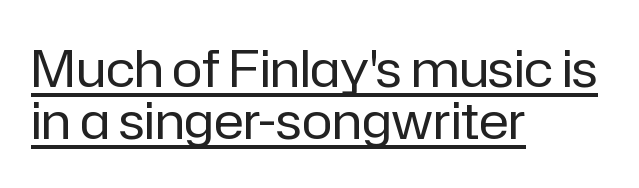
The lettering stays uniformly vertical, giving the passage a roman look. Note the varied advance widths — an 'i' is clearly narrower than an 'm'. Unlike a traditional serif, this face leaves its strokes unadorned. Emphasis is given by a line drawn under the lettering. Short and long lines alike share a common starting point at left.
